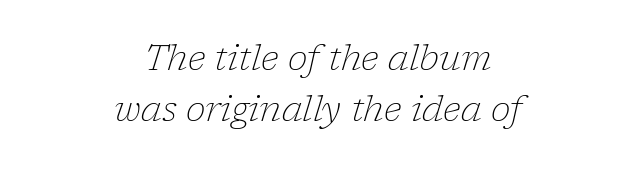
{"serif": "yes", "italic": "yes", "lean": "right", "slant_degrees": 17, "bold": "no", "weight": "thin", "width": "normal", "stroke_contrast": "low", "x_height": "medium", "monospaced": "no", "underline": "no", "align": "center", "line_spacing": "normal", "line_spacing_ratio": 1.41, "letter_spacing": "normal", "letter_spacing_em": 0.0, "glyph_px": 36}
